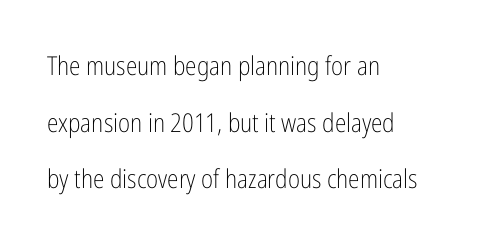
{"italic": "no", "bold": "no", "underline": "no", "align": "left", "line_spacing": "loose", "line_spacing_ratio": 2.18, "letter_spacing": "normal", "letter_spacing_em": 0.0, "glyph_px": 26}
